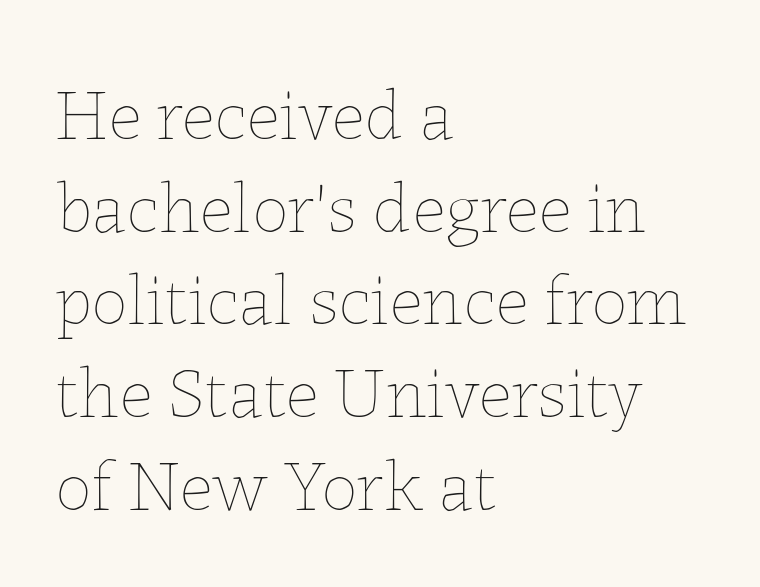
{"italic": "no", "bold": "no", "weight": "thin", "width": "normal", "stroke_contrast": "low", "x_height": "medium", "monospaced": "no", "underline": "no", "align": "left", "line_spacing": "normal", "line_spacing_ratio": 1.27, "letter_spacing": "normal", "letter_spacing_em": 0.0, "glyph_px": 73}
